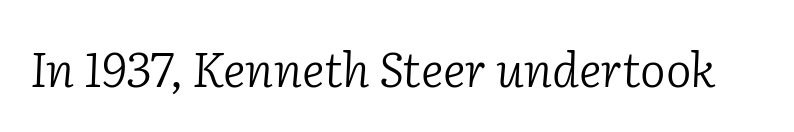
How are the letters spaced? Ordinarily, with no added tracking. The passage shown is typed in a proportional face where columns would drift. The strip under each line holds only bare page. Examine the stroke ends and you'll spot serifs. Notice how the stems are inclined rather than vertical — that's the hallmark of italics.
